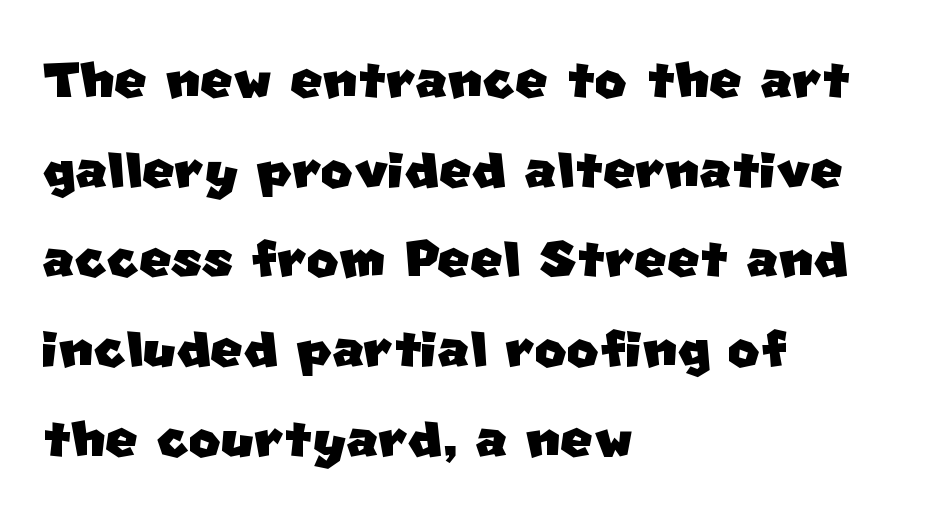
Q: Is the typeface a serif or a sans-serif typeface? A: Sans-serif.
Q: Is the text underlined? A: No.
Q: How is the paragraph aligned? A: Left-aligned.
Q: Is the spacing between letters normal or unusually wide? A: Normal.
Q: Is the spacing between lines tight, normal or loose? A: Normal.
Q: Width (condensed, normal, or wide)? A: Normal.
Q: Stroke contrast? A: Low.
Q: x-height? A: Large.
Q: Monospaced? A: No.
